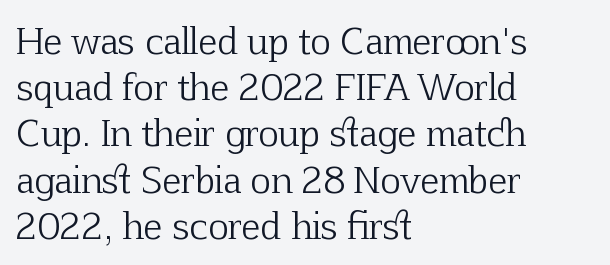
Q: Is the text bold? A: No.
Q: Is the text italic (slanted)? A: No, it is upright.
Q: Is the typeface a serif or a sans-serif typeface? A: Serif.
Q: Is the text underlined? A: No.
Q: How is the paragraph aligned? A: Left-aligned.
Q: Is the spacing between letters normal or unusually wide? A: Normal.
Q: Is the spacing between lines tight, normal or loose? A: Normal.
Q: Width (condensed, normal, or wide)? A: Normal.
Q: Stroke contrast? A: Low.
Q: x-height? A: Medium.
Q: Monospaced? A: No.
